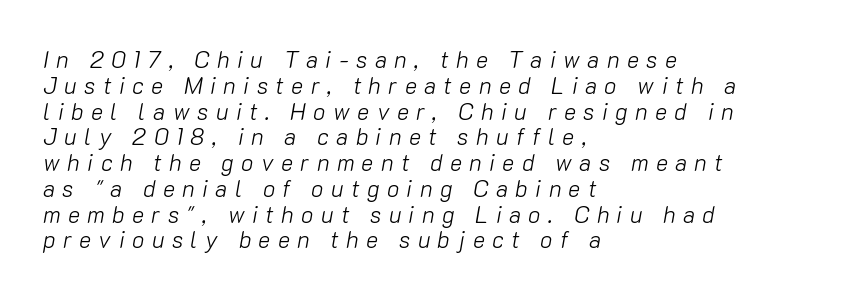
The image shows 23 px text type, italic (leaning right); set left-aligned, tight line spacing (1.12x), unusually wide letter spacing (+0.32 em), not underlined.
